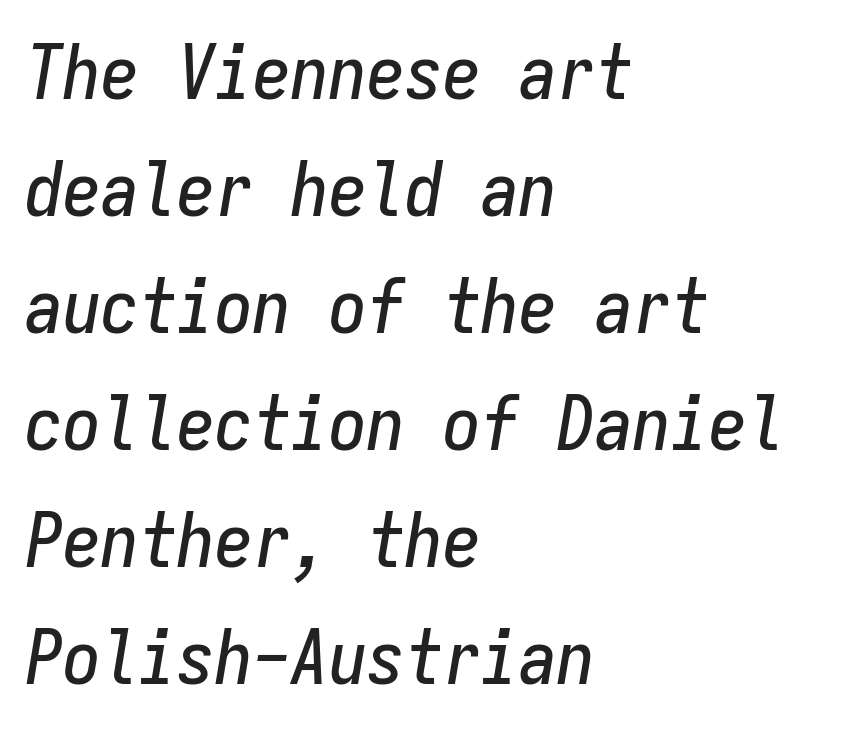
{"italic": "yes", "lean": "right", "slant_degrees": 9, "width": "condensed", "stroke_contrast": "low", "x_height": "medium", "monospaced": "yes", "underline": "no", "align": "left", "line_spacing": "normal", "line_spacing_ratio": 1.54, "letter_spacing": "normal", "letter_spacing_em": 0.0, "glyph_px": 76}
